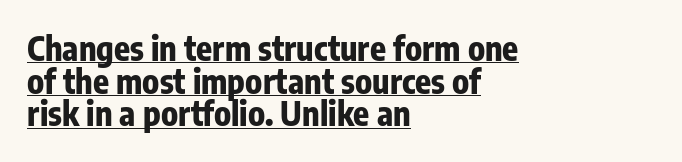
Q: Is the text bold? A: Yes.
Q: Is the text italic (slanted)? A: No, it is upright.
Q: Is the typeface a serif or a sans-serif typeface? A: Sans-serif.
Q: Is the text underlined? A: Yes.
Q: How is the paragraph aligned? A: Left-aligned.
Q: Is the spacing between letters normal or unusually wide? A: Normal.
Q: Is the spacing between lines tight, normal or loose? A: Tight.
Q: Width (condensed, normal, or wide)? A: Condensed.
Q: Stroke contrast? A: Low.
Q: x-height? A: Medium.
Q: Monospaced? A: No.
